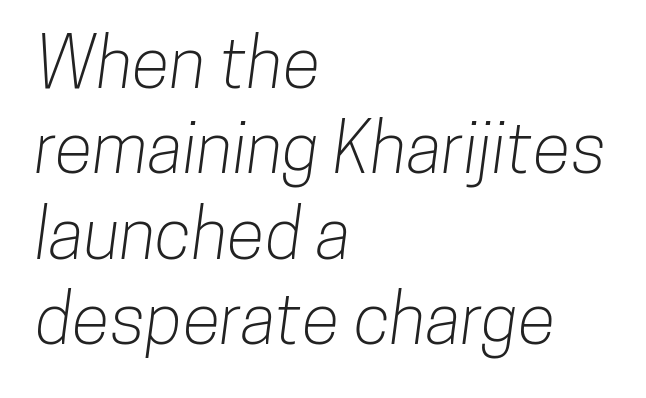
{"serif": "no", "width": "condensed", "stroke_contrast": "low", "x_height": "medium", "monospaced": "no", "underline": "no", "align": "left", "line_spacing_ratio": 1.22, "letter_spacing": "normal", "letter_spacing_em": 0.0, "glyph_px": 70}
